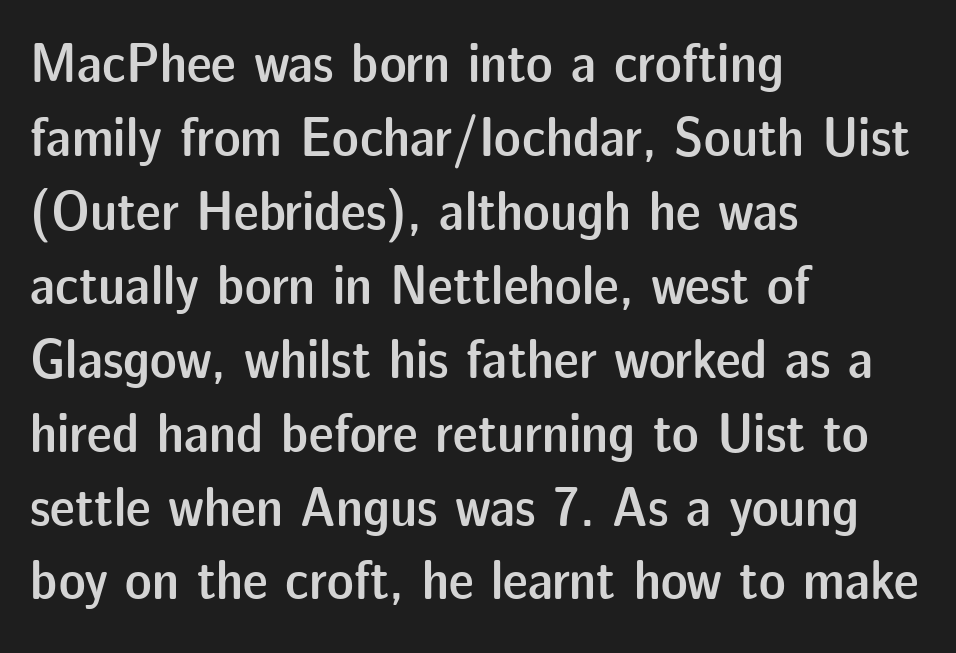
{"serif": "no", "italic": "no", "bold": "semi", "weight": "semibold", "width": "normal", "stroke_contrast": "low", "x_height": "medium", "monospaced": "no", "underline": "no", "align": "left", "line_spacing": "normal", "line_spacing_ratio": 1.32, "letter_spacing": "normal", "letter_spacing_em": 0.0, "glyph_px": 56}
